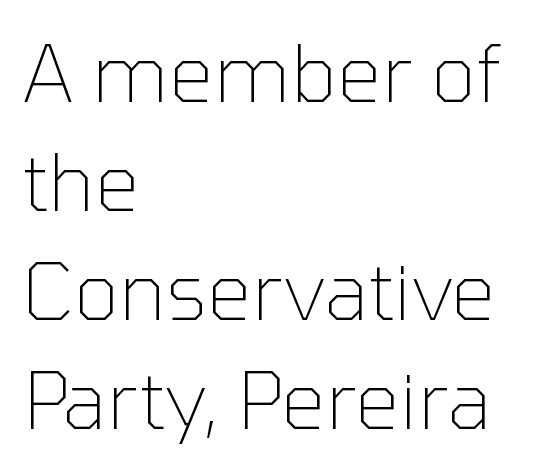
The image shows 79 px thin sans-serif type, upright; set left-aligned, normal line spacing (1.38x), normal letter spacing, not underlined; low stroke contrast and a medium x-height.
